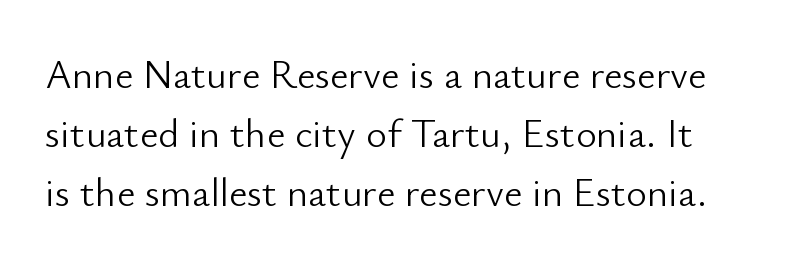
{"serif": "no", "italic": "no", "bold": "no", "weight": "light", "width": "normal", "stroke_contrast": "low", "x_height": "small", "monospaced": "no", "underline": "no", "line_spacing": "normal", "line_spacing_ratio": 1.47, "letter_spacing": "normal", "letter_spacing_em": 0.0, "glyph_px": 40}
